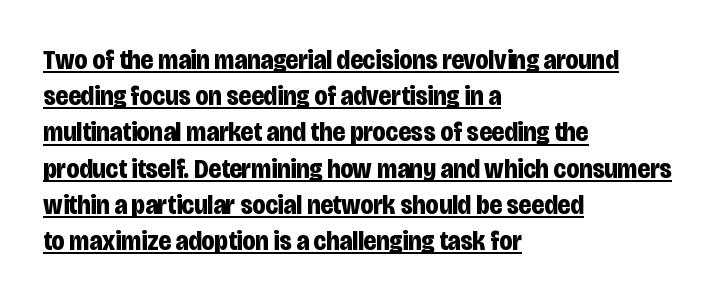
The image shows 27 px bold type, upright; set left-aligned, normal line spacing (1.34x), normal letter spacing, underlined.
